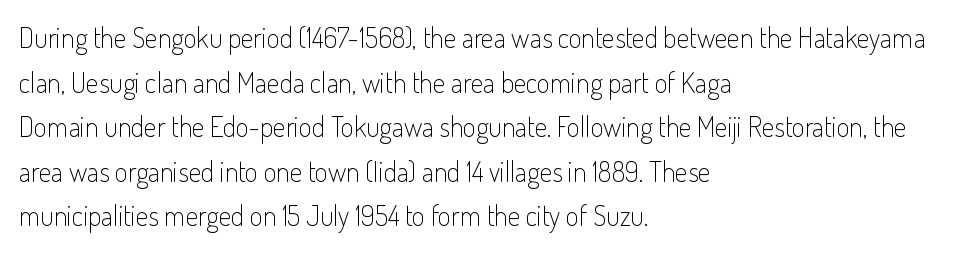
A typesetter would call this proportional, since set widths differ per character. The letters sit at their default tracking, neither squeezed nor spread. Rows of type keep a routine distance in the vertical direction. Teacher's note: observe the even left margin — that is flush-left alignment. Unbolded letterforms with no extra heft.
